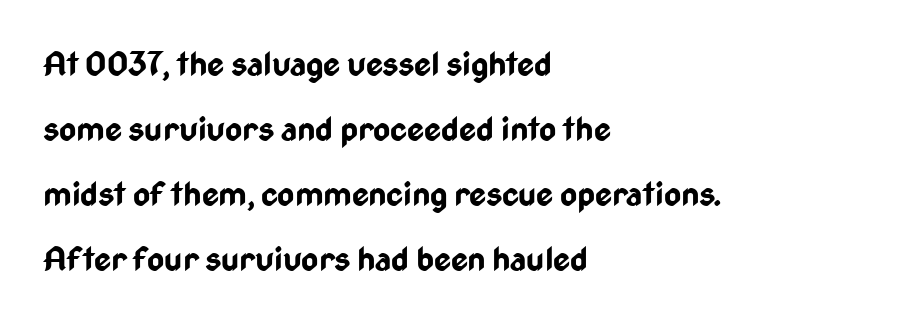
{"serif": "no", "italic": "no", "bold": "yes", "weight": "bold", "width": "condensed", "stroke_contrast": "low", "x_height": "medium", "monospaced": "no", "underline": "no", "align": "left", "line_spacing": "loose", "line_spacing_ratio": 1.97, "letter_spacing": "normal", "letter_spacing_em": 0.0, "glyph_px": 33}
